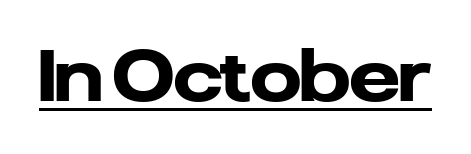
{"serif": "no", "italic": "no", "bold": "yes", "weight": "heavy", "width": "normal", "stroke_contrast": "low", "x_height": "medium", "monospaced": "no", "underline": "yes", "letter_spacing": "normal", "letter_spacing_em": 0.0, "glyph_px": 71}
